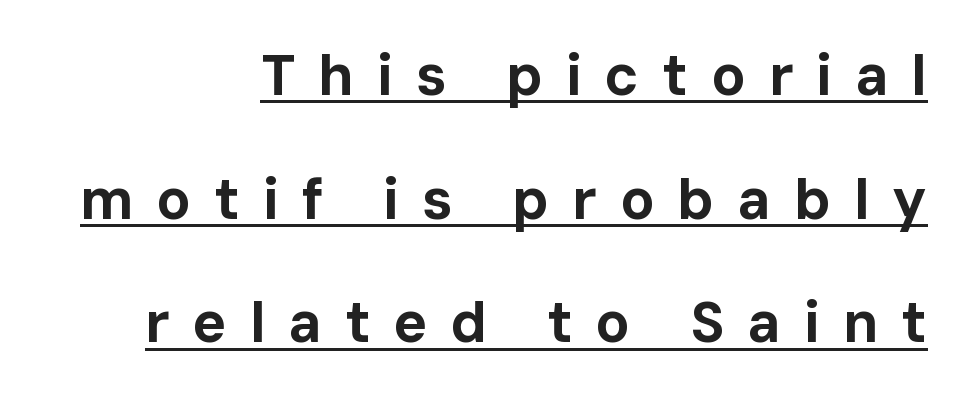
Q: Is the text bold? A: Yes.
Q: Is the text italic (slanted)? A: No, it is upright.
Q: Is the typeface a serif or a sans-serif typeface? A: Sans-serif.
Q: Is the text underlined? A: Yes.
Q: How is the paragraph aligned? A: Right-aligned.
Q: Is the spacing between letters normal or unusually wide? A: Unusually wide.
Q: Is the spacing between lines tight, normal or loose? A: Loose.
Q: Width (condensed, normal, or wide)? A: Normal.
Q: Stroke contrast? A: Low.
Q: x-height? A: Medium.
Q: Monospaced? A: No.
